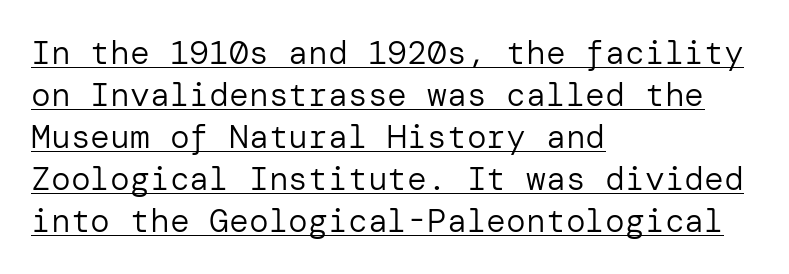
The words here are underlined. Reading down the column, the eye jumps a familiar distance to each next line. A sans-serif font was chosen for this passage. Tracking here is standard; glyphs follow each other at the usual distance. In CSS terms this would be text-align: left.
